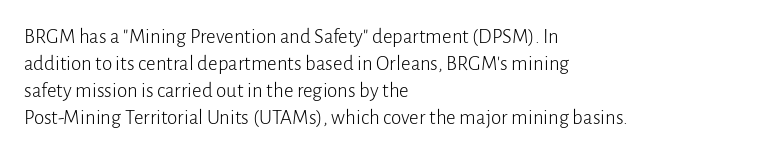
The image shows 21 px text type, upright; set left-aligned, normal line spacing (1.28x), normal letter spacing, not underlined.
